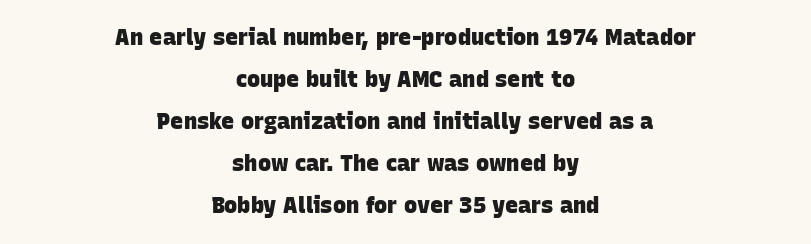
Q: Is the text bold? A: Yes.
Q: Is the text underlined? A: No.
Q: How is the paragraph aligned? A: Centered.
Q: Is the spacing between letters normal or unusually wide? A: Normal.
Q: Is the spacing between lines tight, normal or loose? A: Loose.
